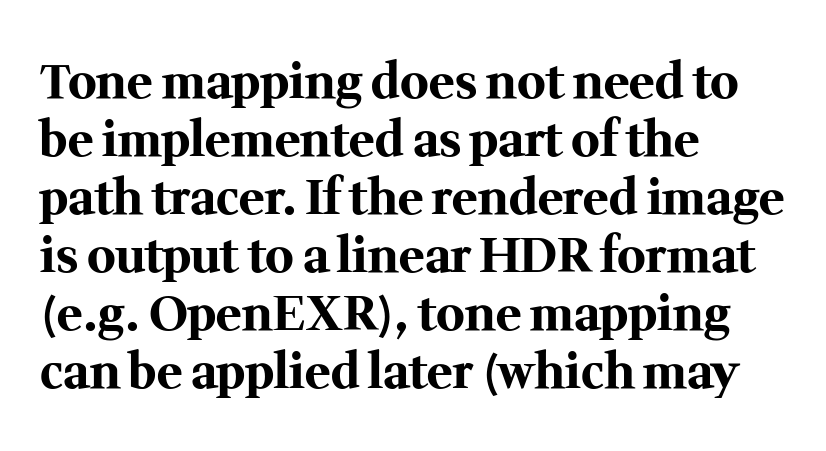
Q: Is the text bold? A: Yes.
Q: Is the text italic (slanted)? A: No, it is upright.
Q: Is the typeface a serif or a sans-serif typeface? A: Serif.
Q: Is the text underlined? A: No.
Q: How is the paragraph aligned? A: Left-aligned.
Q: Is the spacing between letters normal or unusually wide? A: Normal.
Q: Width (condensed, normal, or wide)? A: Normal.
Q: Stroke contrast? A: Medium.
Q: x-height? A: Medium.
Q: Monospaced? A: No.
